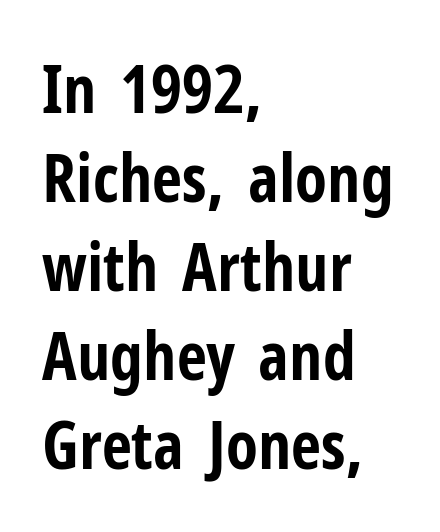
Rule under the text: the space is simply empty. Note the varied advance widths — an 'i' is clearly narrower than an 'm'. The face used here is a sans, in the tradition of grotesques and geometrics. Look at the tracking — it's just the regular setting, nothing added. Style check: upright. All the whitespace from short lines collects on the right.
